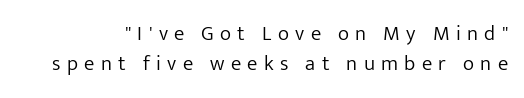
Q: Is the text bold? A: No.
Q: Is the text italic (slanted)? A: No, it is upright.
Q: Is the text underlined? A: No.
Q: Is the spacing between letters normal or unusually wide? A: Unusually wide.
Q: Is the spacing between lines tight, normal or loose? A: Normal.
